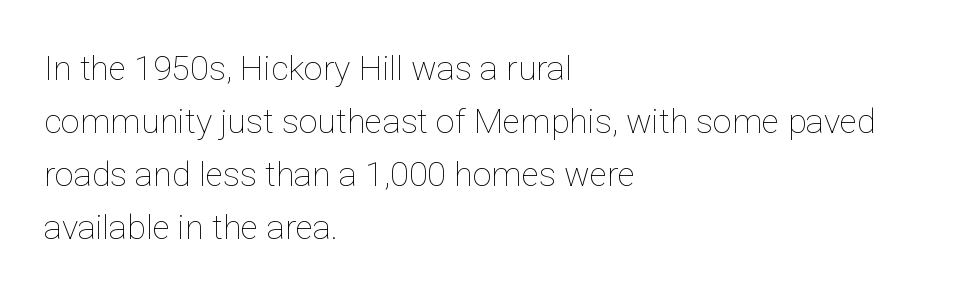
The axis of the letterforms is exactly vertical. Nothing unusual about the tracking: characters are spaced as the font intends. Heaviness? Minimal to ordinary, like unemphasized prose. Each letter keeps its own natural width here, so spacing adapts to shape. Teacher's note: observe the even left margin — that is flush-left alignment.
